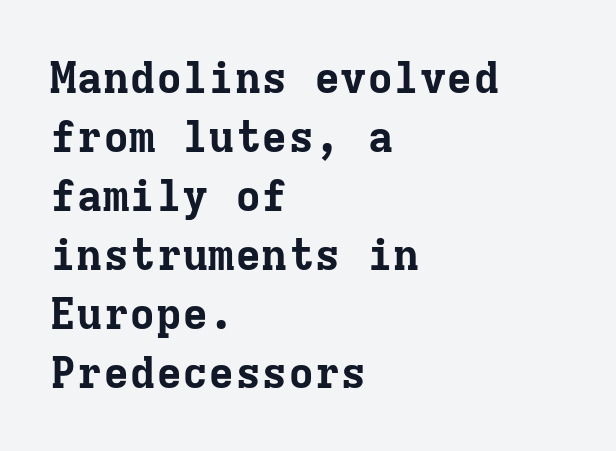
What kind of face is this? One with serifs. Weight: bold. Does the leading feel generous? No, just average. The face used here is rendered with its standard letterfit. This sample uses an upright cut, with every glyph sitting square on the baseline.
